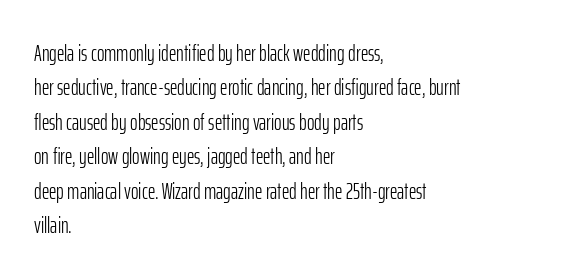
Observe the ordinary spacing: letters are neighbours, not strangers. Only glyphs here, with clear space below each row. Honestly, the row spacing looks completely unremarkable. No letter is thick-stroked: the sample isn't bold.
